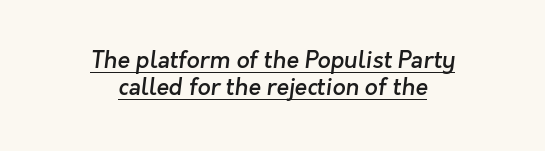
{"bold": "semi", "underline": "yes", "align": "center", "line_spacing_ratio": 1.19, "letter_spacing": "normal", "letter_spacing_em": 0.0, "glyph_px": 23}
